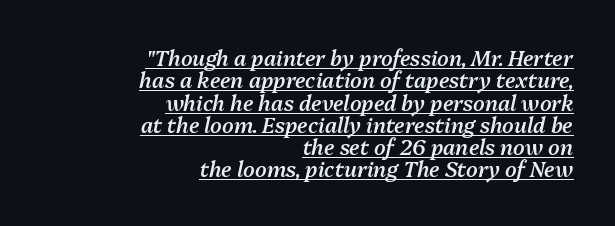
Honestly, the underline is the first thing you notice here. The passage shown is semibold, sitting just below true bold. The specimen reads as italic at a glance. Leading: reduced.
